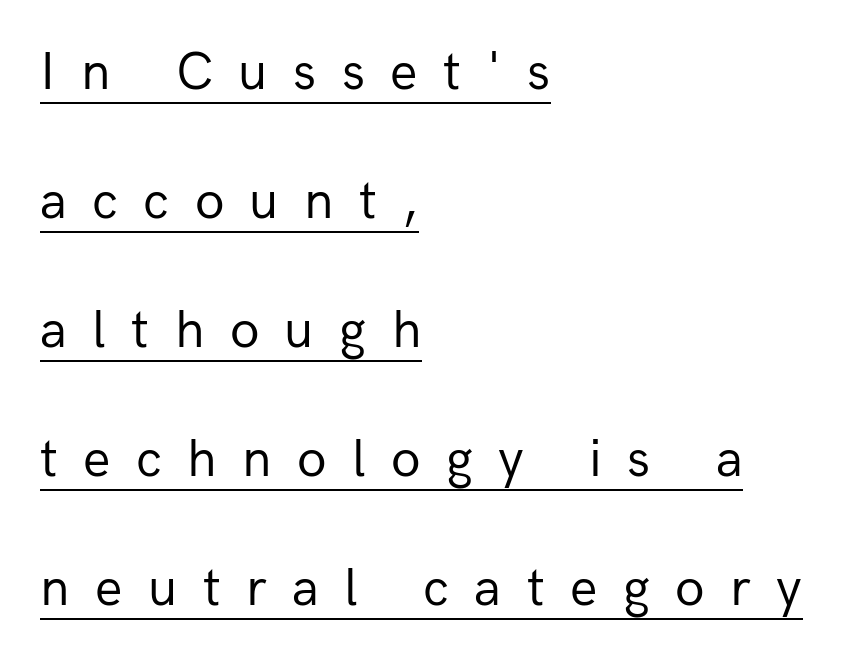
{"serif": "no", "italic": "no", "bold": "no", "weight": "regular", "width": "normal", "stroke_contrast": "low", "x_height": "medium", "monospaced": "no", "underline": "yes", "align": "left", "line_spacing": "loose", "line_spacing_ratio": 2.39, "letter_spacing": "wide", "letter_spacing_em": 0.47, "glyph_px": 54}
